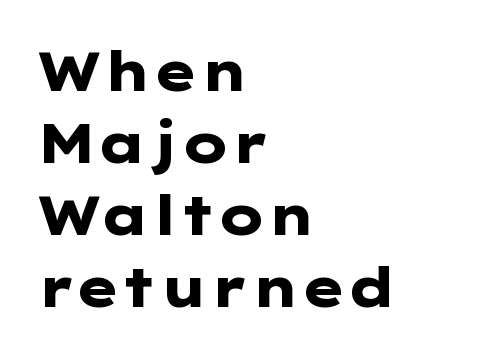
The image shows 55 px heavy, wide sans-serif type, upright; set left-aligned, normal line spacing (1.31x), normal letter spacing, not underlined; low stroke contrast and a medium x-height.
